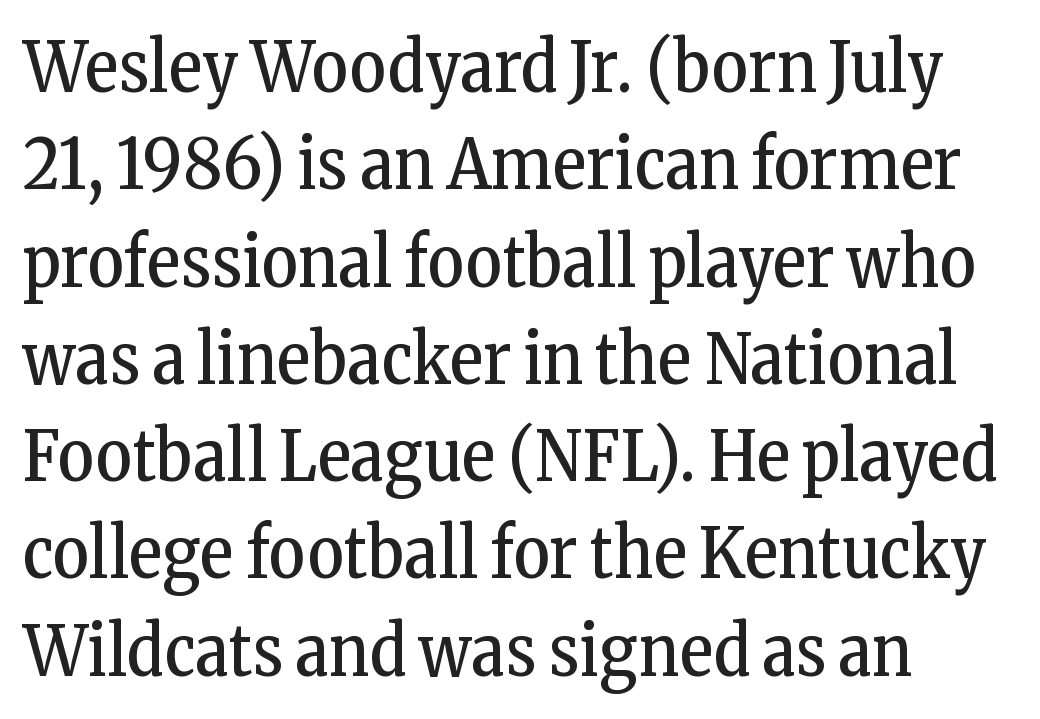
Q: Is the text bold? A: No.
Q: Is the text italic (slanted)? A: No, it is upright.
Q: Is the typeface a serif or a sans-serif typeface? A: Serif.
Q: Is the text underlined? A: No.
Q: How is the paragraph aligned? A: Left-aligned.
Q: Is the spacing between letters normal or unusually wide? A: Normal.
Q: Is the spacing between lines tight, normal or loose? A: Normal.
Q: Width (condensed, normal, or wide)? A: Condensed.
Q: Stroke contrast? A: Low.
Q: x-height? A: Medium.
Q: Monospaced? A: No.
